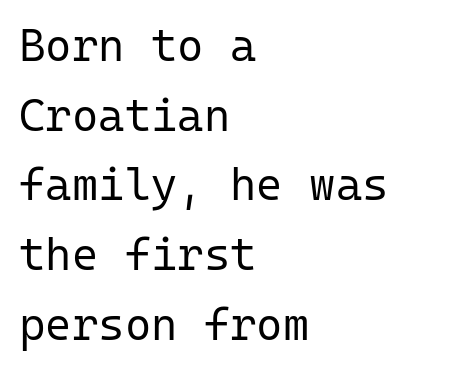
Q: Is the text bold? A: No.
Q: Is the text italic (slanted)? A: No, it is upright.
Q: Is the typeface a serif or a sans-serif typeface? A: Sans-serif.
Q: Is the text underlined? A: No.
Q: How is the paragraph aligned? A: Left-aligned.
Q: Is the spacing between letters normal or unusually wide? A: Normal.
Q: Is the spacing between lines tight, normal or loose? A: Normal.
Q: Width (condensed, normal, or wide)? A: Normal.
Q: Stroke contrast? A: Low.
Q: x-height? A: Medium.
Q: Monospaced? A: Yes.
